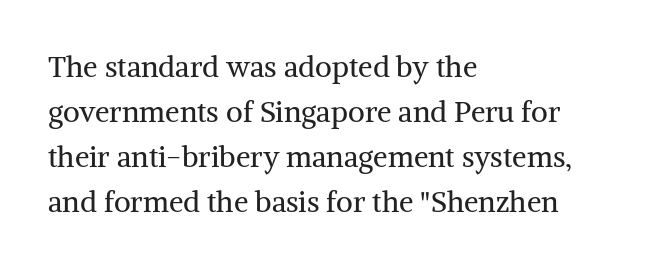
Nobody drew a line under any word here. The setting favours the left margin, as ordinary paragraphs usually do. Is this a fixed-width face? No — the glyphs have proportional, varying widths. Do the letters lean? They stand straight. Are there feet on the stems? There are — it's a serif.
